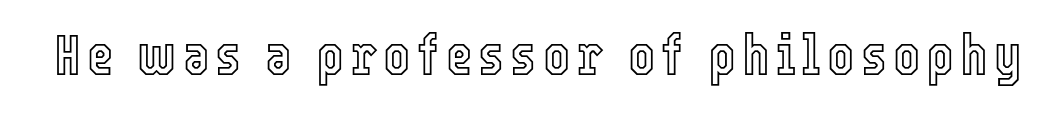
The image shows 57 px condensed type, upright; set not underlined; a medium x-height.
